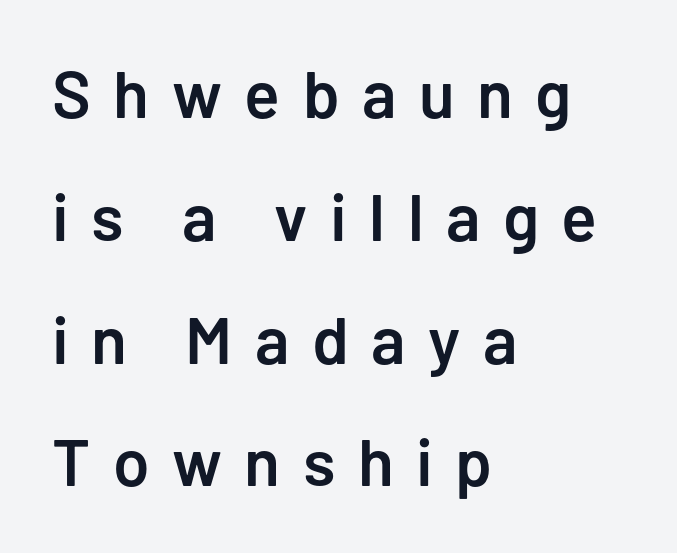
Q: Is the text bold? A: Semi-bold.
Q: Is the text italic (slanted)? A: No, it is upright.
Q: Is the typeface a serif or a sans-serif typeface? A: Sans-serif.
Q: Is the text underlined? A: No.
Q: How is the paragraph aligned? A: Left-aligned.
Q: Is the spacing between letters normal or unusually wide? A: Unusually wide.
Q: Width (condensed, normal, or wide)? A: Normal.
Q: Stroke contrast? A: Low.
Q: x-height? A: Medium.
Q: Monospaced? A: No.
